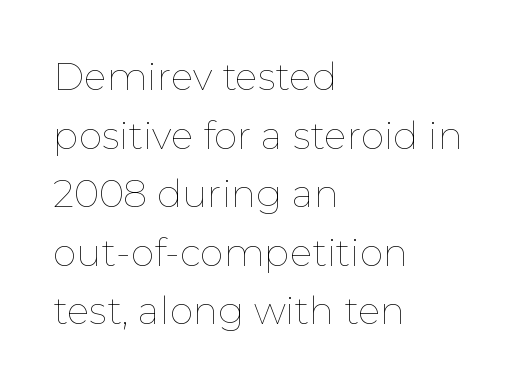
The image shows 38 px thin type, upright; set left-aligned, normal line spacing (1.54x), normal letter spacing, not underlined; low stroke contrast and a medium x-height.
